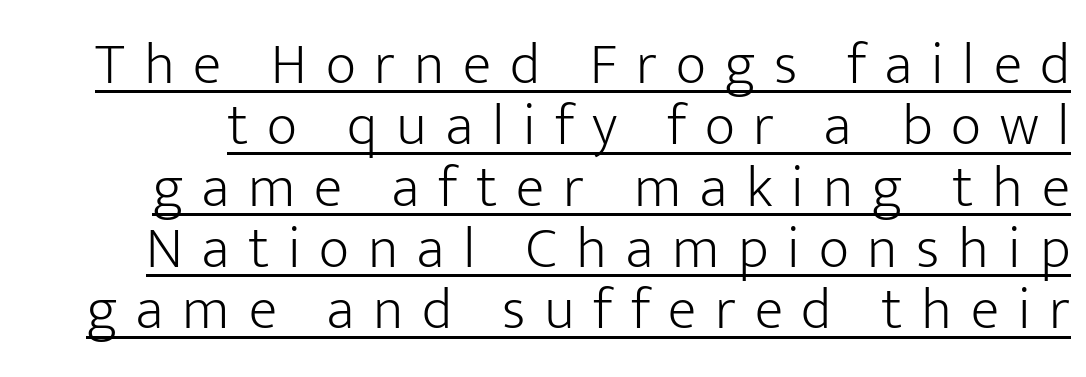
The image shows 59 px light sans-serif type, upright; set tight line spacing (1.04x), unusually wide letter spacing (+0.32 em), underlined; low stroke contrast and a medium x-height.
